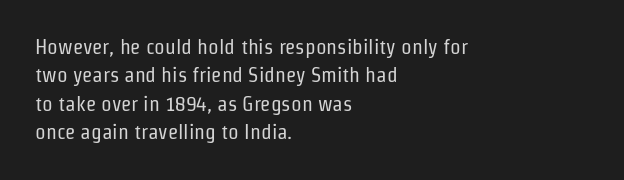
Q: Is the text bold? A: No.
Q: Is the text italic (slanted)? A: No, it is upright.
Q: Is the text underlined? A: No.
Q: How is the paragraph aligned? A: Left-aligned.
Q: Is the spacing between letters normal or unusually wide? A: Normal.
Q: Is the spacing between lines tight, normal or loose? A: Normal.
